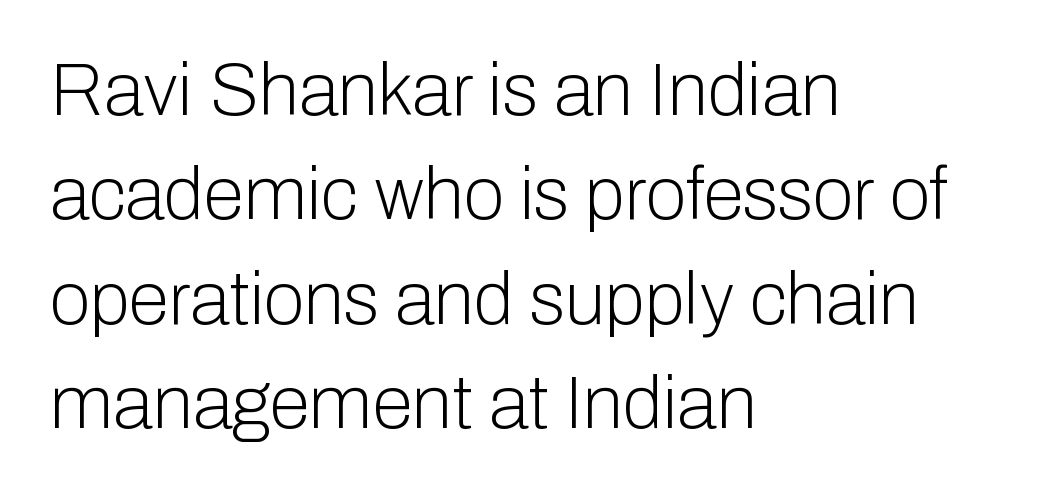
Each stroke keeps to a modest, everyday thickness or less. This is sans-serif lettering, the kind often seen on screens and signage. Each letter keeps its own natural width here, so spacing adapts to shape. The rows are spaced the way most documents space them. The baseline area is clear. Which margin do the lines hug? The left one — the right edge is uneven.
